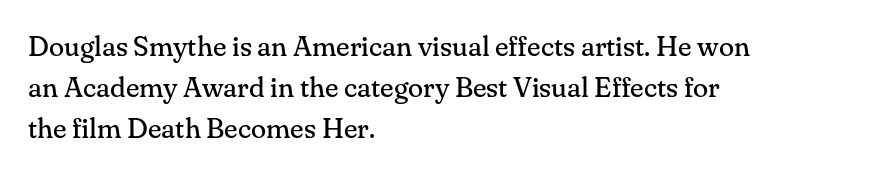
{"serif": "yes", "italic": "no", "bold": "no", "weight": "regular", "width": "normal", "stroke_contrast": "medium", "x_height": "small", "monospaced": "no", "underline": "no", "align": "left", "line_spacing": "normal", "line_spacing_ratio": 1.46, "letter_spacing": "normal", "letter_spacing_em": 0.0, "glyph_px": 28}
